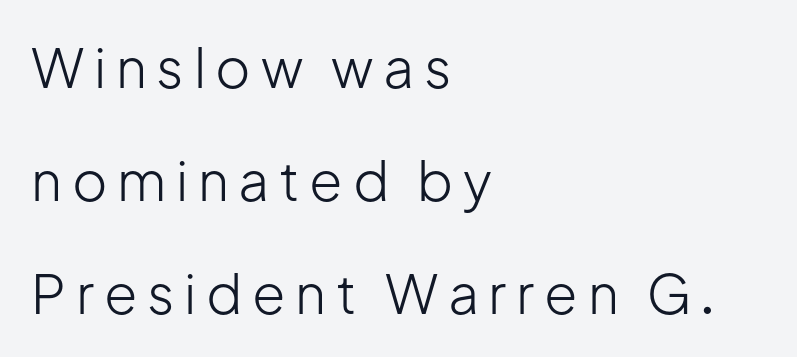
Q: Is the text bold? A: No.
Q: Is the text italic (slanted)? A: No, it is upright.
Q: Is the typeface a serif or a sans-serif typeface? A: Sans-serif.
Q: Is the text underlined? A: No.
Q: How is the paragraph aligned? A: Left-aligned.
Q: Is the spacing between lines tight, normal or loose? A: Loose.
Q: Width (condensed, normal, or wide)? A: Normal.
Q: Stroke contrast? A: Low.
Q: x-height? A: Medium.
Q: Monospaced? A: No.
